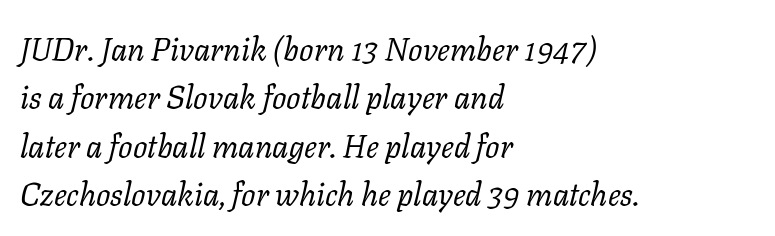
Characters are canted at an angle relative to the baseline's perpendicular. Nobody touched the tracking dial on this one. The vertical gap from one line to the next is medium. No heavy texture on the line: the type isn't bold. The rendering anchors every line to the left-hand side.
